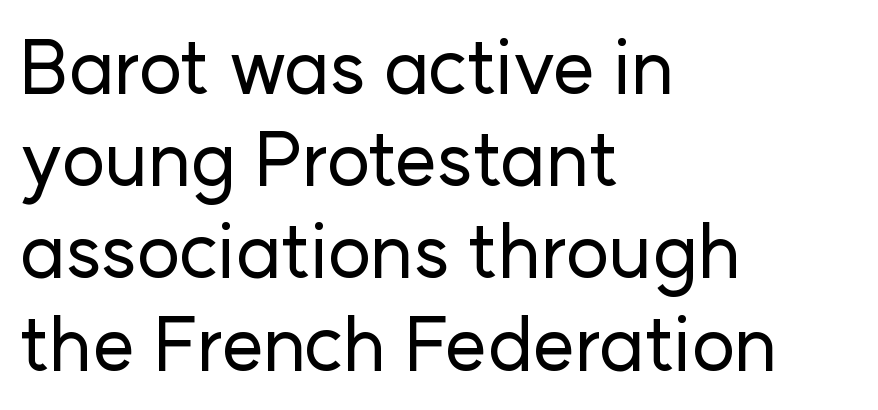
{"serif": "no", "italic": "no", "width": "normal", "stroke_contrast": "low", "x_height": "medium", "monospaced": "no", "underline": "no", "align": "left", "line_spacing_ratio": 1.23, "letter_spacing": "normal", "letter_spacing_em": 0.0, "glyph_px": 75}
